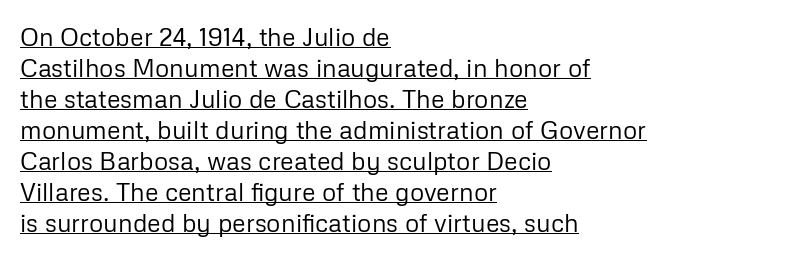
{"italic": "no", "bold": "no", "underline": "yes", "align": "left", "line_spacing_ratio": 1.24, "letter_spacing": "normal", "letter_spacing_em": 0.0, "glyph_px": 25}
